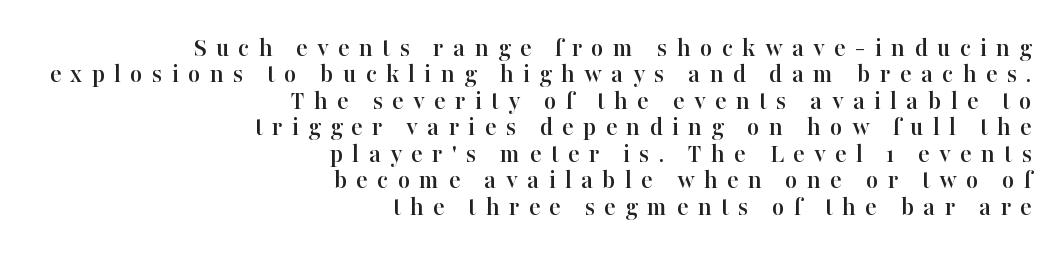
Q: Is the text italic (slanted)? A: No, it is upright.
Q: Is the text underlined? A: No.
Q: How is the paragraph aligned? A: Right-aligned.
Q: Is the spacing between letters normal or unusually wide? A: Unusually wide.
Q: Is the spacing between lines tight, normal or loose? A: Tight.
